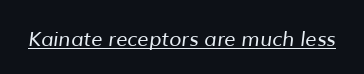
{"bold": "no", "underline": "yes", "letter_spacing": "normal", "letter_spacing_em": 0.0, "glyph_px": 20}
